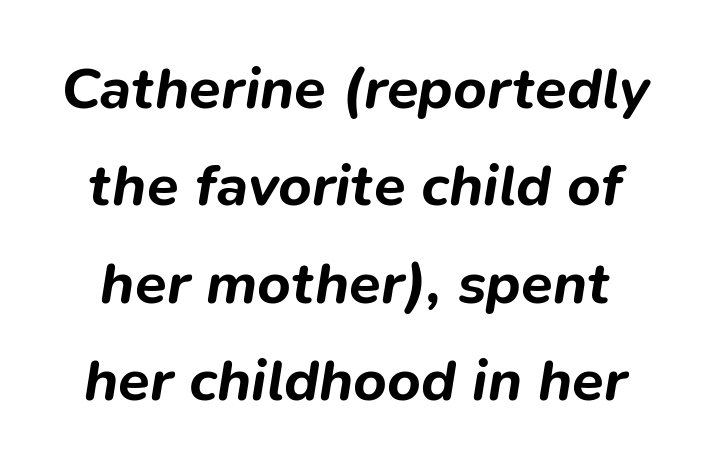
{"italic": "yes", "lean": "right", "slant_degrees": 9, "bold": "yes", "weight": "bold", "width": "normal", "stroke_contrast": "low", "x_height": "medium", "monospaced": "no", "underline": "no", "line_spacing": "normal", "line_spacing_ratio": 1.68, "letter_spacing": "normal", "letter_spacing_em": 0.0, "glyph_px": 58}
